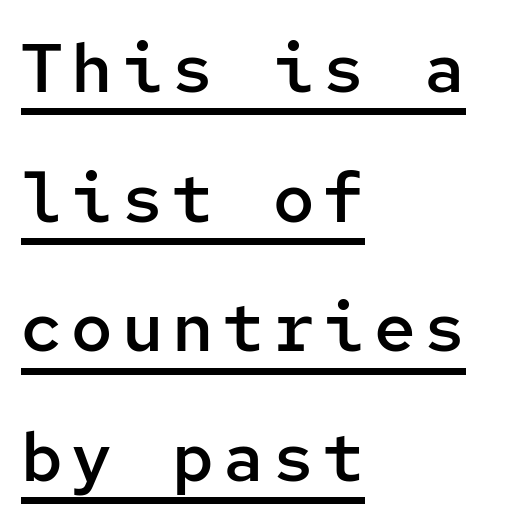
The image shows 69 px semibold sans-serif type, upright, monospaced; set left-aligned, line spacing 1.88x, underlined; low stroke contrast and a medium x-height.
